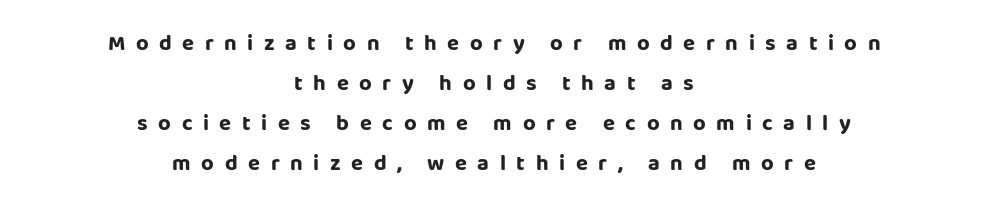
Q: Is the text bold? A: Yes.
Q: Is the text italic (slanted)? A: No, it is upright.
Q: Is the text underlined? A: No.
Q: How is the paragraph aligned? A: Centered.
Q: Is the spacing between letters normal or unusually wide? A: Unusually wide.
